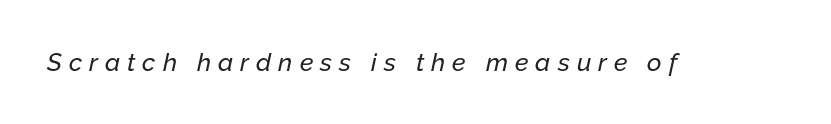
{"italic": "yes", "lean": "right", "slant_degrees": 12, "underline": "no", "letter_spacing": "wide", "letter_spacing_em": 0.28, "glyph_px": 25}
